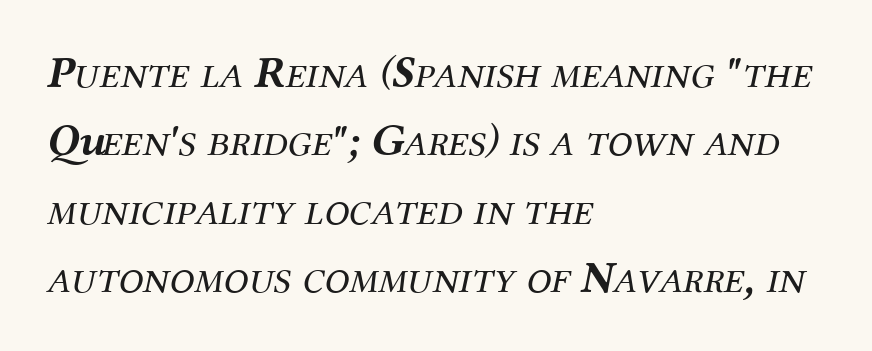
Q: Is the text bold? A: No.
Q: Is the text italic (slanted)? A: Yes, it leans right by about 12 degrees.
Q: Is the typeface a serif or a sans-serif typeface? A: Serif.
Q: Is the text underlined? A: No.
Q: How is the paragraph aligned? A: Left-aligned.
Q: Is the spacing between letters normal or unusually wide? A: Normal.
Q: Is the spacing between lines tight, normal or loose? A: Normal.
Q: Width (condensed, normal, or wide)? A: Normal.
Q: Stroke contrast? A: Medium.
Q: x-height? A: Medium.
Q: Monospaced? A: No.
